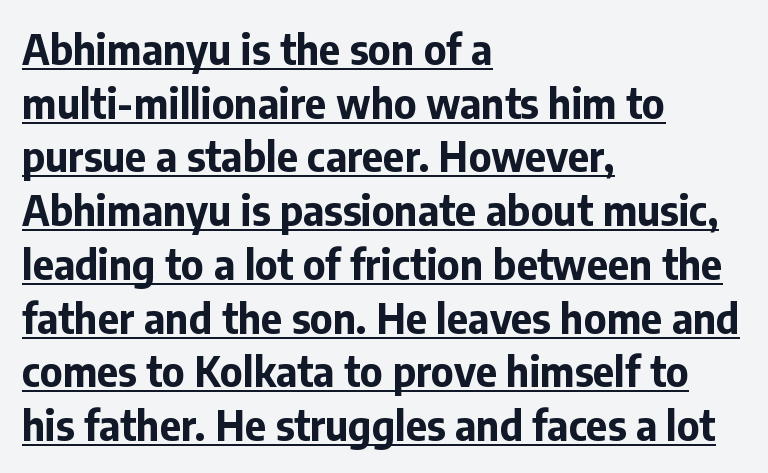
{"serif": "no", "italic": "no", "bold": "yes", "weight": "bold", "width": "normal", "stroke_contrast": "low", "x_height": "medium", "monospaced": "no", "underline": "yes", "align": "left", "line_spacing": "normal", "line_spacing_ratio": 1.31, "letter_spacing": "normal", "letter_spacing_em": 0.0, "glyph_px": 41}
